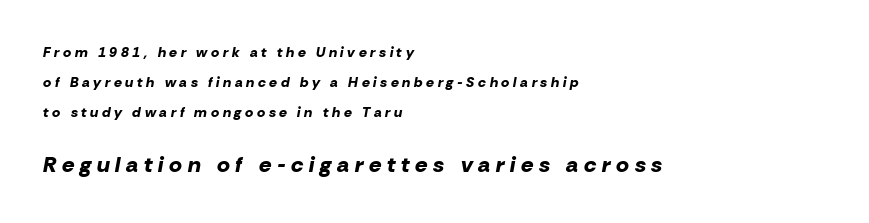
Where is the straight margin? On the left. Vertical spacing — loose. Small over large — that's the arrangement of the two blocks here. Decoration check: the copy has no underline.
